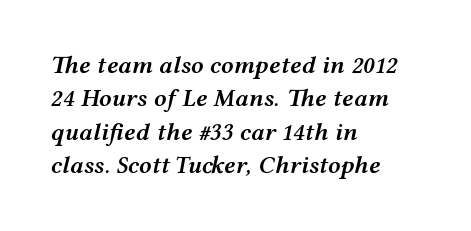
{"italic": "yes", "lean": "right", "slant_degrees": 12, "bold": "semi", "underline": "no", "align": "left", "line_spacing": "normal", "line_spacing_ratio": 1.34, "letter_spacing": "normal", "letter_spacing_em": 0.0, "glyph_px": 25}
